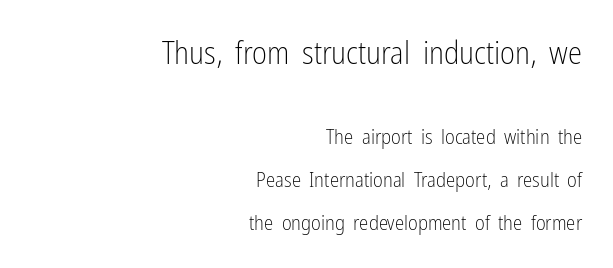
The image shows 32 px light, condensed sans-serif type, upright; set right-aligned, loose line spacing (2.04x), normal letter spacing, not underlined; the first (top) block is 1.52x larger; low stroke contrast and a medium x-height.
